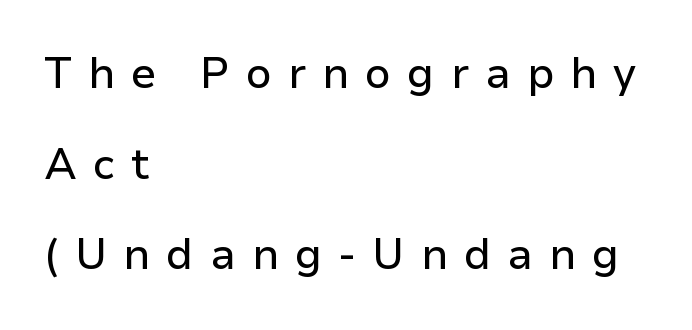
The image shows 43 px sans-serif type, upright; set left-aligned, loose line spacing (2.11x), unusually wide letter spacing (+0.37 em), not underlined; low stroke contrast and a medium x-height.
